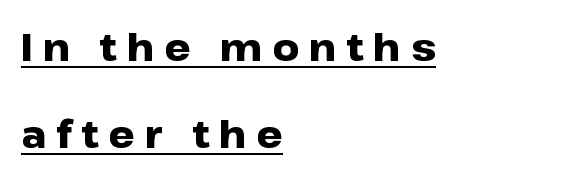
Quick note: not italic, upright. In terms of leading, this rendering errs on the spacious side. Serif or sans? Sans — the stroke terminals are bare. Line beginnings align vertically; line endings do not.
